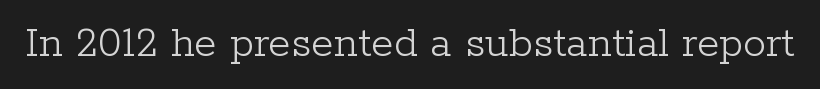
The image shows 46 px light serif type, upright; set normal letter spacing, not underlined; low stroke contrast and a medium x-height.
